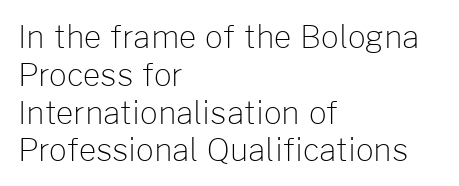
Q: Is the text bold? A: No.
Q: Is the text italic (slanted)? A: No, it is upright.
Q: Is the typeface a serif or a sans-serif typeface? A: Sans-serif.
Q: Is the text underlined? A: No.
Q: How is the paragraph aligned? A: Left-aligned.
Q: Is the spacing between letters normal or unusually wide? A: Normal.
Q: Width (condensed, normal, or wide)? A: Normal.
Q: Stroke contrast? A: Low.
Q: x-height? A: Medium.
Q: Monospaced? A: No.
